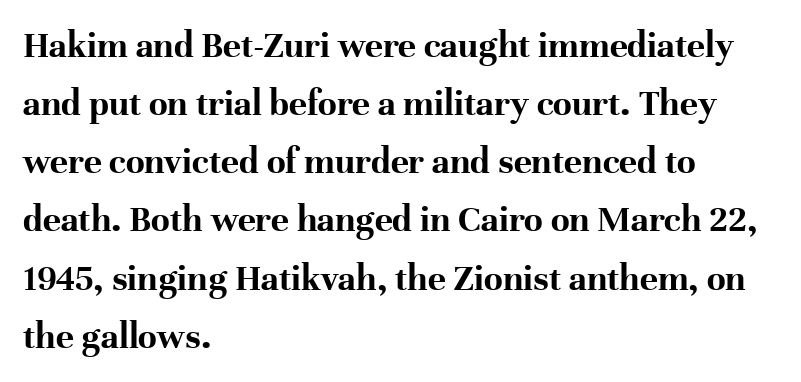
Q: Is the text bold? A: Yes.
Q: Is the text italic (slanted)? A: No, it is upright.
Q: Is the typeface a serif or a sans-serif typeface? A: Serif.
Q: Is the text underlined? A: No.
Q: How is the paragraph aligned? A: Left-aligned.
Q: Is the spacing between letters normal or unusually wide? A: Normal.
Q: Is the spacing between lines tight, normal or loose? A: Normal.
Q: Width (condensed, normal, or wide)? A: Normal.
Q: Stroke contrast? A: High.
Q: x-height? A: Medium.
Q: Monospaced? A: No.
